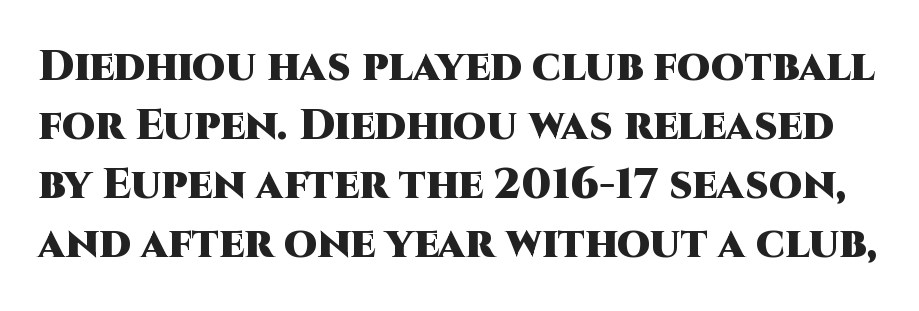
Q: Is the text bold? A: Yes.
Q: Is the text italic (slanted)? A: No, it is upright.
Q: Is the typeface a serif or a sans-serif typeface? A: Sans-serif.
Q: Is the text underlined? A: No.
Q: Is the spacing between letters normal or unusually wide? A: Normal.
Q: Is the spacing between lines tight, normal or loose? A: Normal.
Q: Width (condensed, normal, or wide)? A: Normal.
Q: Stroke contrast? A: High.
Q: x-height? A: Large.
Q: Monospaced? A: No.
